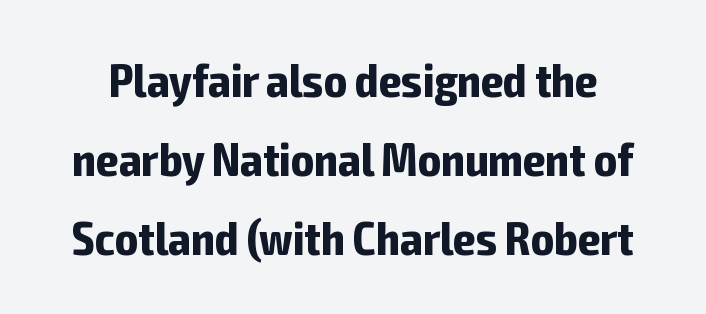
The image shows 48 px bold, condensed sans-serif type, upright; set normal line spacing (1.65x), normal letter spacing, not underlined; low stroke contrast and a medium x-height.
